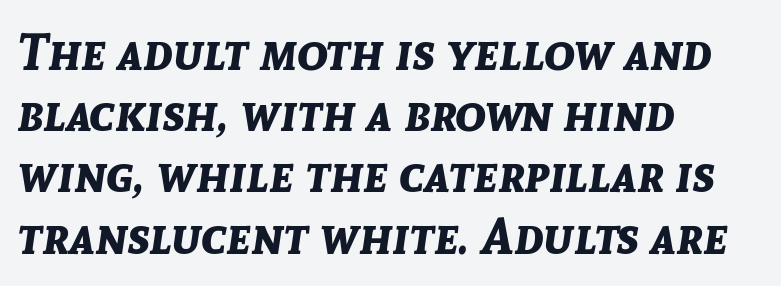
Q: Is the text bold? A: Yes.
Q: Is the text italic (slanted)? A: Yes, it leans right by about 8 degrees.
Q: Is the text underlined? A: No.
Q: How is the paragraph aligned? A: Left-aligned.
Q: Is the spacing between letters normal or unusually wide? A: Normal.
Q: Width (condensed, normal, or wide)? A: Normal.
Q: Stroke contrast? A: Low.
Q: x-height? A: Medium.
Q: Monospaced? A: No.
